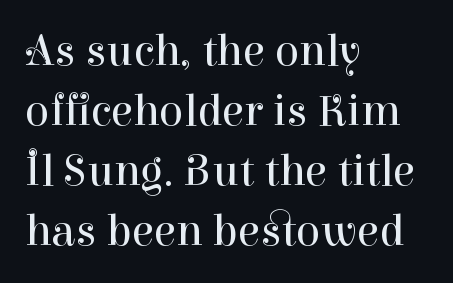
The image shows 45 px regular-weight serif type, upright; set left-aligned, normal line spacing (1.33x), normal letter spacing, not underlined; high stroke contrast and a medium x-height.
